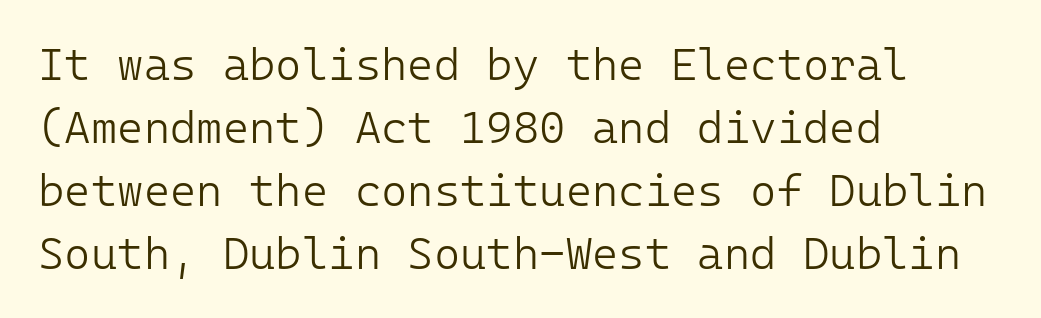
Compared with a typical body face, this is equally light or lighter still. The lines sit at an ordinary, default distance from one another. Tall strokes in this sample are plumb rather than angled. Unlike a traditional serif, this face leaves its strokes unadorned. Casual observation: everything's shoved over to the left.
